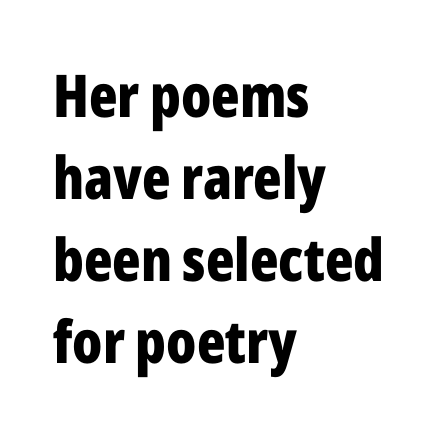
Q: Is the text bold? A: Yes.
Q: Is the text italic (slanted)? A: No, it is upright.
Q: Is the typeface a serif or a sans-serif typeface? A: Sans-serif.
Q: Is the text underlined? A: No.
Q: How is the paragraph aligned? A: Left-aligned.
Q: Is the spacing between letters normal or unusually wide? A: Normal.
Q: Is the spacing between lines tight, normal or loose? A: Normal.
Q: Width (condensed, normal, or wide)? A: Condensed.
Q: Stroke contrast? A: Low.
Q: x-height? A: Medium.
Q: Monospaced? A: No.
